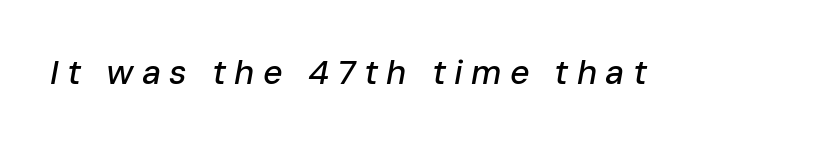
Q: Is the text italic (slanted)? A: Yes, it leans right by about 10 degrees.
Q: Is the text underlined? A: No.
Q: Is the spacing between letters normal or unusually wide? A: Unusually wide.
Q: Width (condensed, normal, or wide)? A: Normal.
Q: Stroke contrast? A: Low.
Q: x-height? A: Medium.
Q: Monospaced? A: No.
